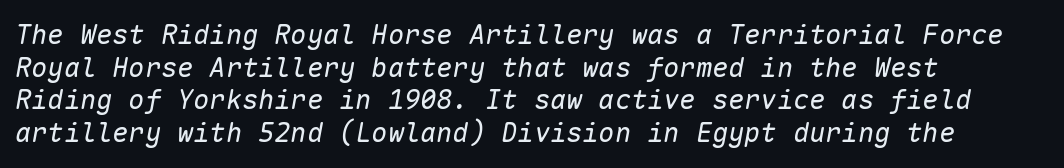
Designer's note — italics engaged. A typesetter would call this zero additional tracking. The passage shown is not bold in any degree. These lines stack with their left ends in a neat column. Clear beneath every line of the passage.
